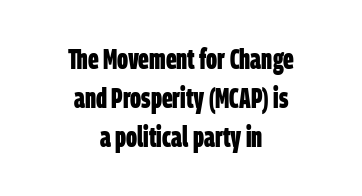
One-word summary of the alignment: center. Honestly, the row spacing looks completely unremarkable. The baseline area is clear. The horizontal fit of the characters is conventional and even.
